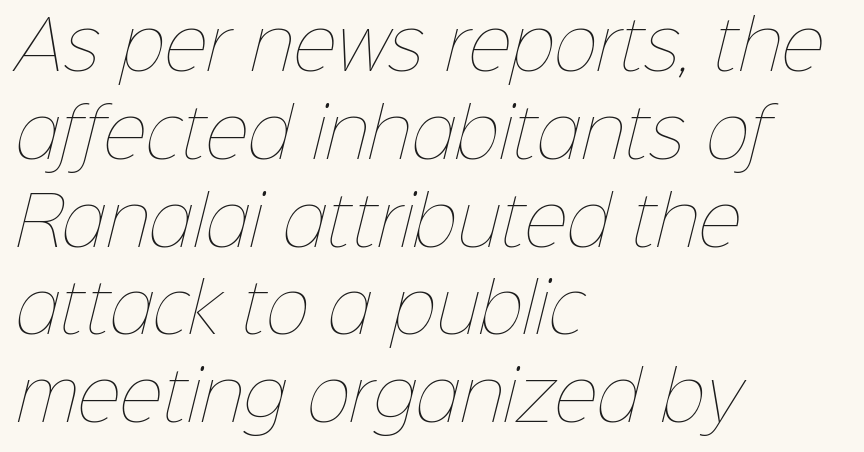
These lines keep a tight, regular rhythm from letter to letter. The weight would be labelled regular, book, light, or lighter still. The passage shown is typed in a proportional face where columns would drift. Line beginnings align vertically; line endings do not.
